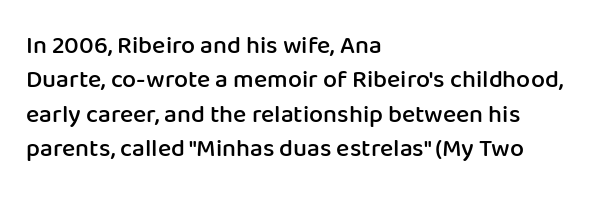
No italicization has been applied; the sample stays upright. Every letter is mildly thick-stroked: semibold rather than bold. The rag falls on the right side of this text block. The area under the type is left untouched.
